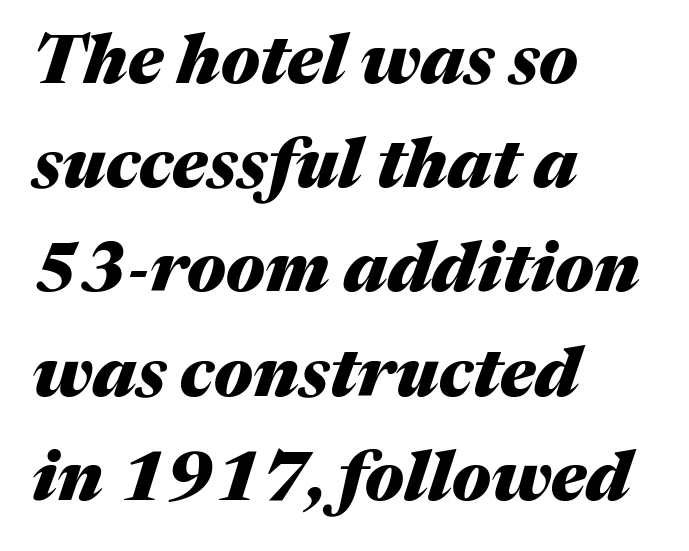
{"italic": "yes", "lean": "right", "slant_degrees": 17, "bold": "yes", "weight": "heavy", "width": "normal", "stroke_contrast": "medium", "x_height": "medium", "monospaced": "no", "underline": "no", "align": "left", "line_spacing": "normal", "line_spacing_ratio": 1.51, "letter_spacing": "normal", "letter_spacing_em": 0.0, "glyph_px": 69}
